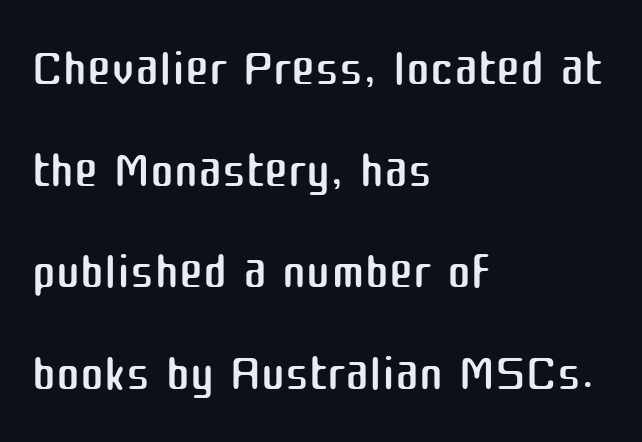
Q: Is the text bold? A: No.
Q: Is the text italic (slanted)? A: No, it is upright.
Q: Is the typeface a serif or a sans-serif typeface? A: Sans-serif.
Q: Is the text underlined? A: No.
Q: How is the paragraph aligned? A: Left-aligned.
Q: Is the spacing between letters normal or unusually wide? A: Normal.
Q: Is the spacing between lines tight, normal or loose? A: Normal.
Q: Width (condensed, normal, or wide)? A: Normal.
Q: Stroke contrast? A: Medium.
Q: x-height? A: Medium.
Q: Monospaced? A: No.
